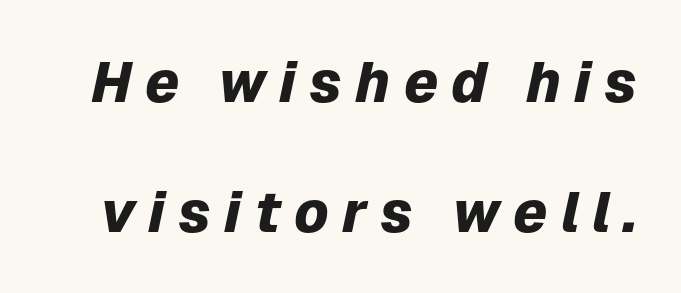
Q: Is the text bold? A: Yes.
Q: Is the text italic (slanted)? A: Yes, it leans right by about 12 degrees.
Q: Is the text underlined? A: No.
Q: Is the spacing between letters normal or unusually wide? A: Unusually wide.
Q: Is the spacing between lines tight, normal or loose? A: Loose.
Q: Width (condensed, normal, or wide)? A: Normal.
Q: Stroke contrast? A: Low.
Q: x-height? A: Medium.
Q: Monospaced? A: No.
